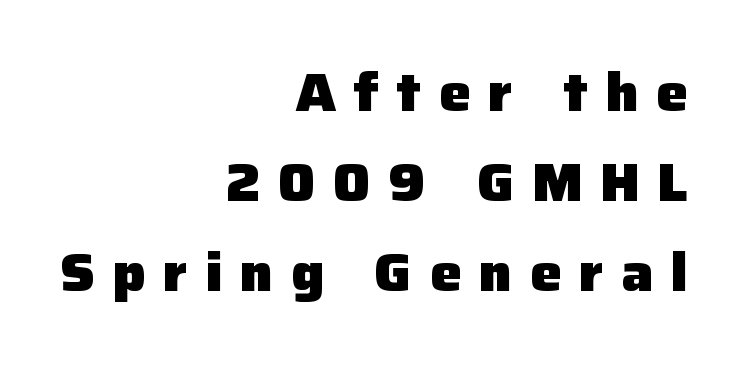
Q: Is the text bold? A: Yes.
Q: Is the text italic (slanted)? A: No, it is upright.
Q: Is the typeface a serif or a sans-serif typeface? A: Sans-serif.
Q: Is the text underlined? A: No.
Q: How is the paragraph aligned? A: Right-aligned.
Q: Is the spacing between letters normal or unusually wide? A: Unusually wide.
Q: Is the spacing between lines tight, normal or loose? A: Normal.
Q: Width (condensed, normal, or wide)? A: Normal.
Q: Stroke contrast? A: Low.
Q: x-height? A: Medium.
Q: Monospaced? A: No.
